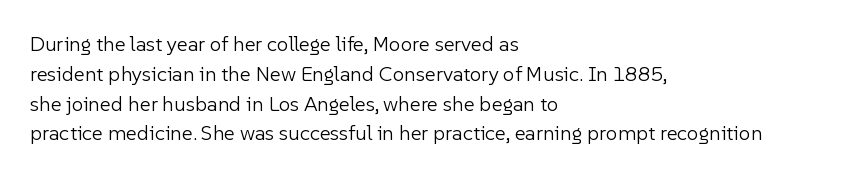
Q: Is the text bold? A: No.
Q: Is the text italic (slanted)? A: No, it is upright.
Q: Is the text underlined? A: No.
Q: How is the paragraph aligned? A: Left-aligned.
Q: Is the spacing between letters normal or unusually wide? A: Normal.
Q: Is the spacing between lines tight, normal or loose? A: Normal.
